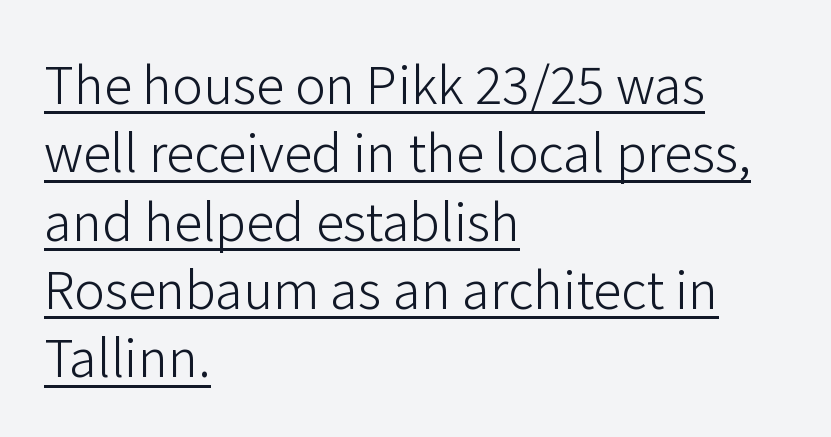
Stroke mass is kept to a normal reading level or below. Here the designer chose a conventional face with non-uniform glyph widths. The letterforms sit shoulder to shoulder at normal distance. A continuous stroke trails under the words, as in a hyperlink. Do the letters lean? They stand straight.
